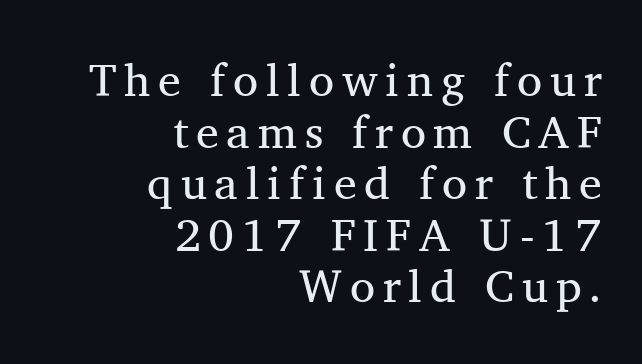
The image shows 46 px regular-weight serif type, upright; set right-aligned, tight line spacing (1.12x), not underlined; medium stroke contrast and a medium x-height.
